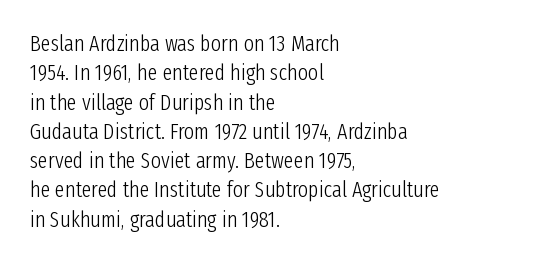
Q: Is the text bold? A: No.
Q: Is the text italic (slanted)? A: No, it is upright.
Q: Is the text underlined? A: No.
Q: How is the paragraph aligned? A: Left-aligned.
Q: Is the spacing between letters normal or unusually wide? A: Normal.
Q: Is the spacing between lines tight, normal or loose? A: Normal.
